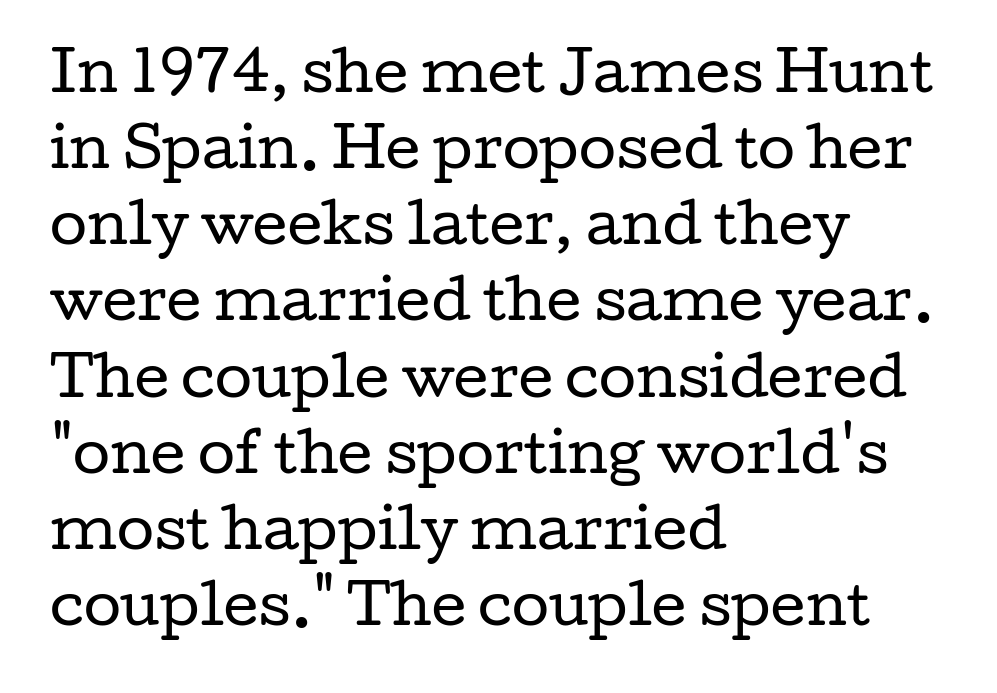
The image shows 54 px regular-weight, wide serif type, upright; set left-aligned, normal line spacing (1.41x), normal letter spacing, not underlined; low stroke contrast and a medium x-height.
